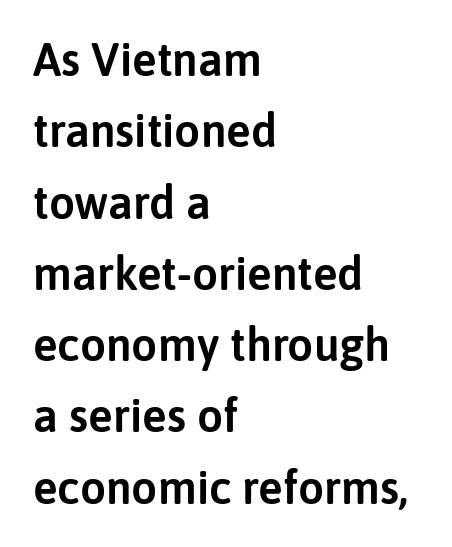
Q: Is the text italic (slanted)? A: No, it is upright.
Q: Is the typeface a serif or a sans-serif typeface? A: Sans-serif.
Q: Is the text underlined? A: No.
Q: How is the paragraph aligned? A: Left-aligned.
Q: Is the spacing between letters normal or unusually wide? A: Normal.
Q: Is the spacing between lines tight, normal or loose? A: Normal.
Q: Width (condensed, normal, or wide)? A: Normal.
Q: Stroke contrast? A: Low.
Q: x-height? A: Medium.
Q: Monospaced? A: No.
